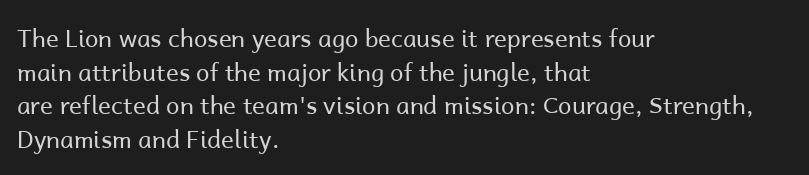
Does the copy run flush right? No — it runs flush left. Does extra space separate the letters? No, they use regular spacing. The letters look calm and open, with moderate or lighter stems. Beneath every word, the page is bare. Normally led — the rows are evenly, conventionally spaced.
